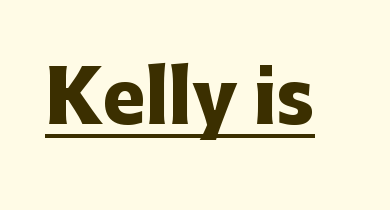
{"serif": "no", "italic": "no", "bold": "yes", "weight": "heavy", "width": "normal", "stroke_contrast": "low", "x_height": "medium", "monospaced": "no", "underline": "yes", "letter_spacing": "normal", "letter_spacing_em": 0.0, "glyph_px": 72}
